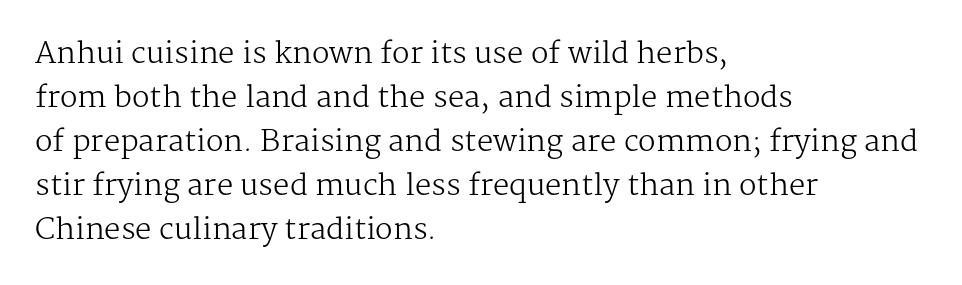
{"serif": "yes", "italic": "no", "bold": "no", "weight": "regular", "width": "normal", "stroke_contrast": "medium", "x_height": "medium", "monospaced": "no", "underline": "no", "align": "left", "line_spacing": "normal", "line_spacing_ratio": 1.52, "letter_spacing": "normal", "letter_spacing_em": 0.0, "glyph_px": 29}
